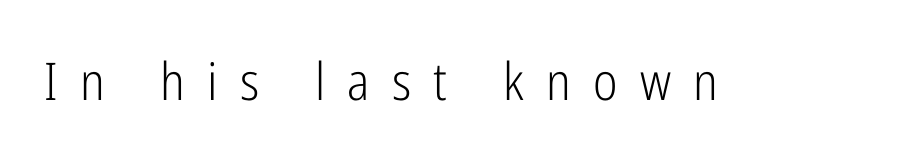
{"serif": "no", "italic": "no", "bold": "no", "weight": "light", "width": "condensed", "stroke_contrast": "low", "x_height": "medium", "monospaced": "no", "underline": "no", "letter_spacing": "wide", "letter_spacing_em": 0.43, "glyph_px": 52}
